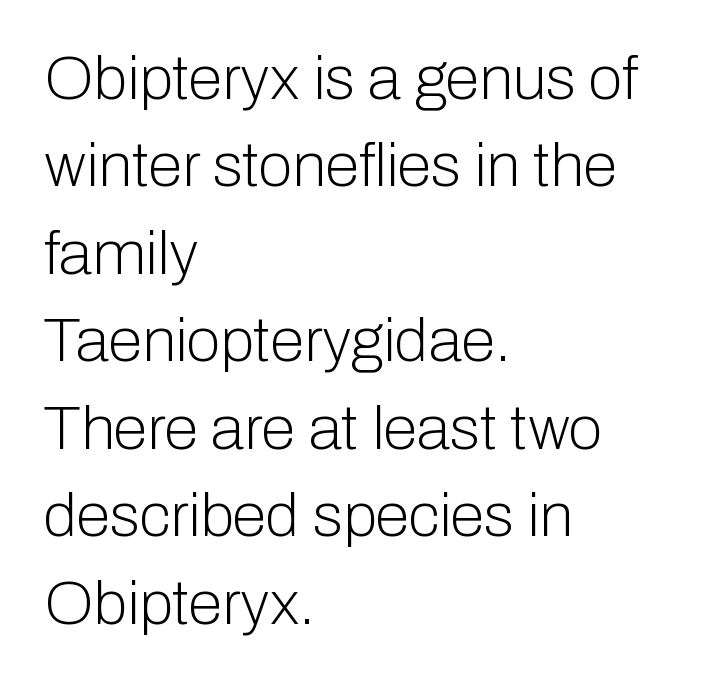
{"serif": "no", "italic": "no", "bold": "no", "weight": "light", "width": "normal", "stroke_contrast": "low", "x_height": "medium", "monospaced": "no", "underline": "no", "align": "left", "line_spacing": "normal", "line_spacing_ratio": 1.41, "letter_spacing": "normal", "letter_spacing_em": 0.0, "glyph_px": 62}
